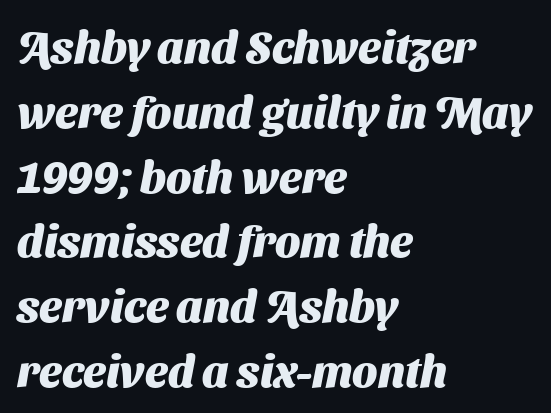
The horizontal fit of the characters is conventional and even. The strokes are fattened all the way to bold. Is this a sans? Yes — the strokes have no serifs. The strip under each line holds only bare page. The line-height multiplier appears to be the usual default. Here the designer chose a conventional face with non-uniform glyph widths.
